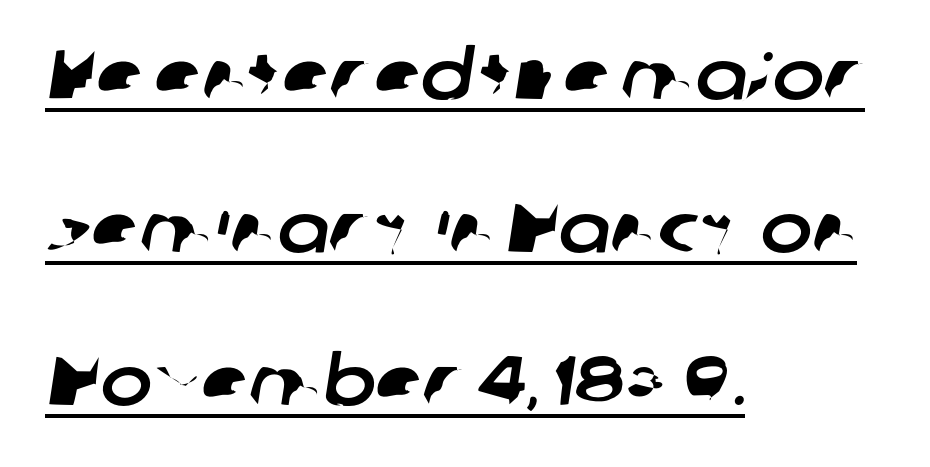
Q: Is the typeface a serif or a sans-serif typeface? A: Sans-serif.
Q: Is the text underlined? A: Yes.
Q: How is the paragraph aligned? A: Left-aligned.
Q: Is the spacing between letters normal or unusually wide? A: Normal.
Q: Is the spacing between lines tight, normal or loose? A: Loose.
Q: Width (condensed, normal, or wide)? A: Normal.
Q: Stroke contrast? A: Low.
Q: x-height? A: Medium.
Q: Monospaced? A: No.
